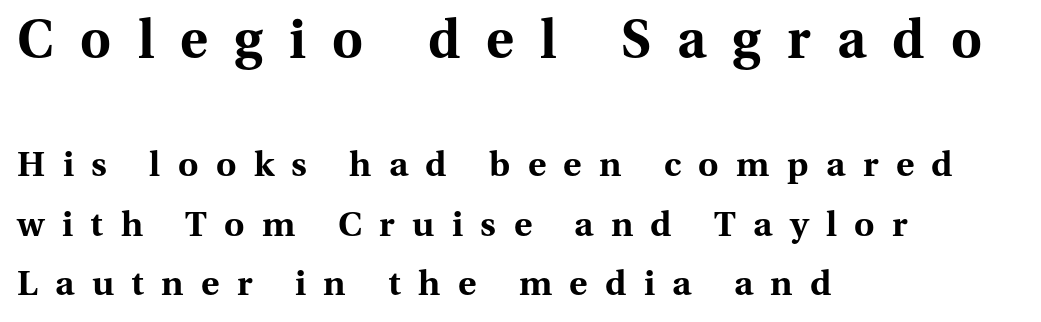
Heavy, bold letterforms. If you squint, the top block still reads clearly — it's the larger of the two. Substantial extra tracking has been applied to these lines. This sample uses an upright cut, with every glyph sitting square on the baseline. The lines are quadded left.
